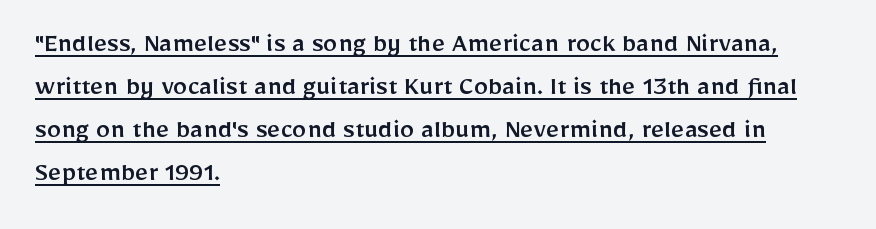
{"serif": "no", "italic": "no", "width": "normal", "stroke_contrast": "low", "x_height": "medium", "monospaced": "no", "underline": "yes", "align": "left", "line_spacing": "normal", "line_spacing_ratio": 1.48, "letter_spacing": "normal", "letter_spacing_em": 0.0, "glyph_px": 29}
